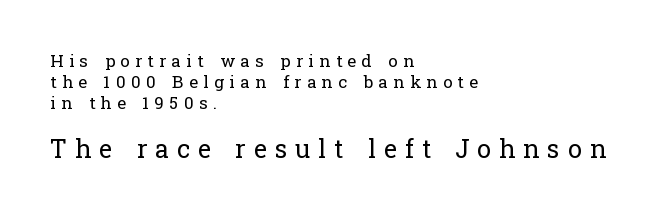
{"italic": "no", "bold": "no", "underline": "no", "align": "left", "line_spacing_ratio": 1.23, "letter_spacing": "wide", "letter_spacing_em": 0.32, "larger_block": "second", "size_ratio": 1.47, "glyph_px": 25}
